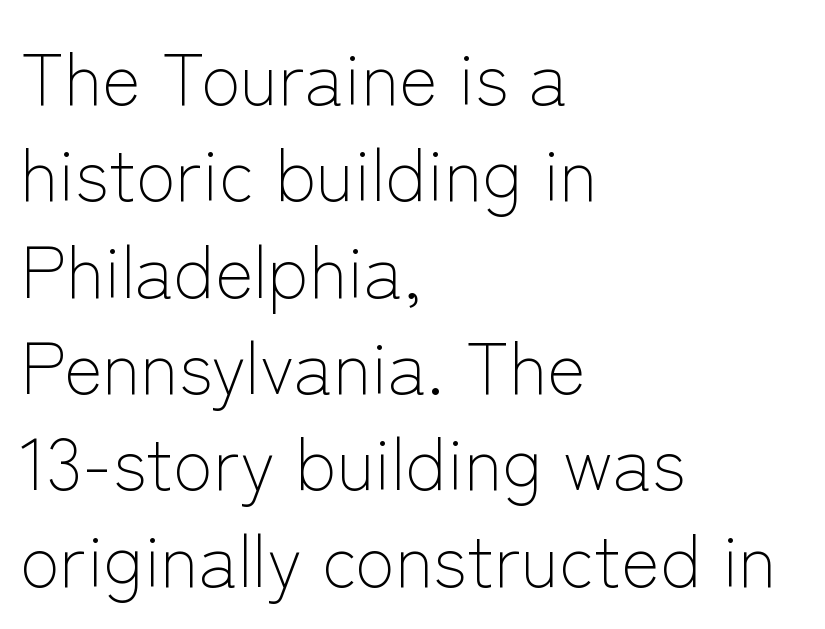
Q: Is the text bold? A: No.
Q: Is the text italic (slanted)? A: No, it is upright.
Q: Is the typeface a serif or a sans-serif typeface? A: Sans-serif.
Q: Is the text underlined? A: No.
Q: How is the paragraph aligned? A: Left-aligned.
Q: Is the spacing between letters normal or unusually wide? A: Normal.
Q: Is the spacing between lines tight, normal or loose? A: Normal.
Q: Width (condensed, normal, or wide)? A: Normal.
Q: Stroke contrast? A: Low.
Q: x-height? A: Medium.
Q: Monospaced? A: No.
